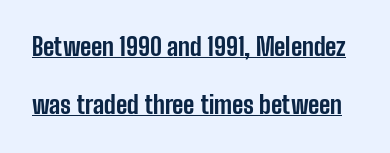
Q: Is the text bold? A: Yes.
Q: Is the text italic (slanted)? A: No, it is upright.
Q: Is the text underlined? A: Yes.
Q: Is the spacing between letters normal or unusually wide? A: Normal.
Q: Is the spacing between lines tight, normal or loose? A: Loose.
